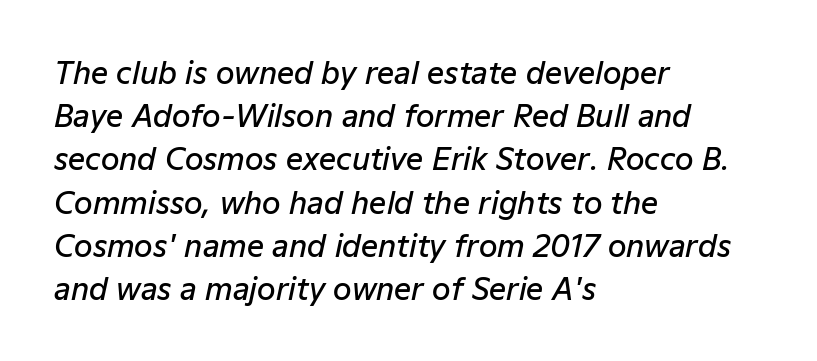
{"italic": "yes", "lean": "right", "slant_degrees": 12, "bold": "semi", "weight": "semibold", "width": "normal", "stroke_contrast": "low", "x_height": "medium", "monospaced": "no", "underline": "no", "align": "left", "line_spacing": "normal", "line_spacing_ratio": 1.44, "letter_spacing": "normal", "letter_spacing_em": 0.0, "glyph_px": 30}
